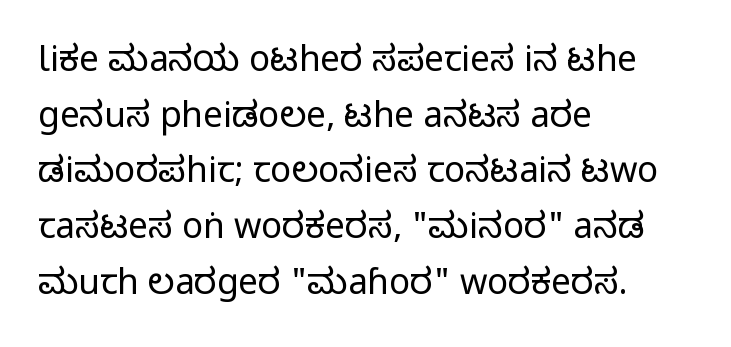
{"serif": "no", "italic": "no", "bold": "no", "weight": "regular", "width": "condensed", "stroke_contrast": "low", "x_height": "large", "monospaced": "no", "underline": "no", "align": "left", "line_spacing": "normal", "line_spacing_ratio": 1.59, "letter_spacing": "normal", "letter_spacing_em": 0.0, "glyph_px": 35}
